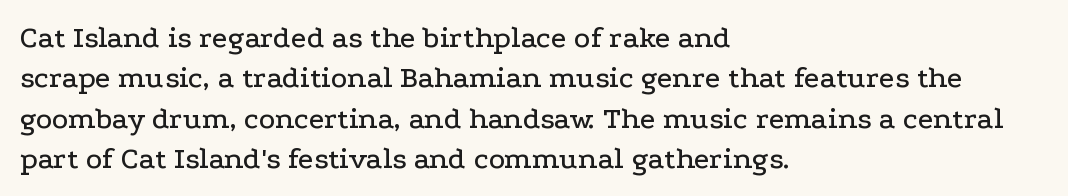
The image shows 31 px wide serif type, upright; set left-aligned, normal line spacing (1.3x), normal letter spacing, not underlined; low stroke contrast and a medium x-height.
